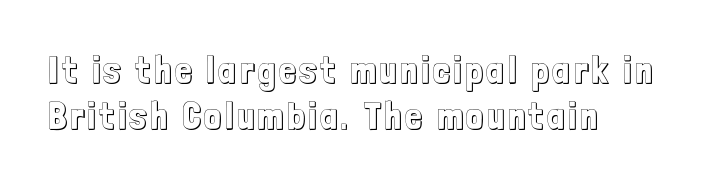
{"italic": "no", "width": "condensed", "x_height": "medium", "monospaced": "no", "underline": "no", "align": "left", "line_spacing_ratio": 1.24, "glyph_px": 37}
